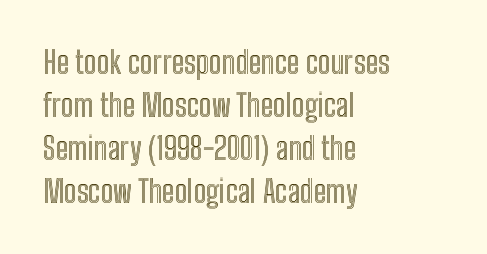
A typesetter would call this proportional, since set widths differ per character. Anything drawn beneath the words? Only blank space. The lettering stays uniformly vertical, giving the passage a roman look. Summary of vertical rhythm: regular, with standard interline spacing. The type is set solid horizontally, with unmodified tracking.
